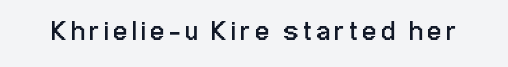
The space directly below the letters is spotless. The letters look calm and open, with moderate or lighter stems. Notice how the stems are strictly vertical — no italics here.
